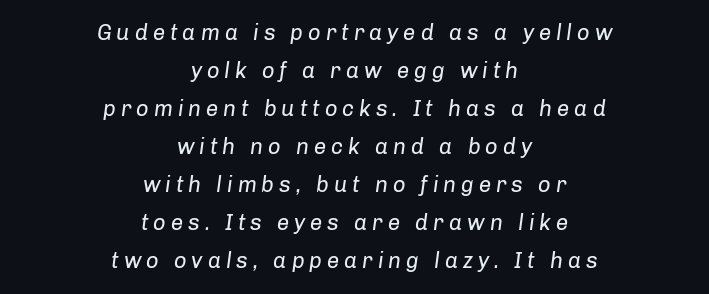
Q: Is the text bold? A: No.
Q: Is the text italic (slanted)? A: Yes, it leans right by about 8 degrees.
Q: Is the text underlined? A: No.
Q: How is the paragraph aligned? A: Centered.
Q: Is the spacing between letters normal or unusually wide? A: Unusually wide.
